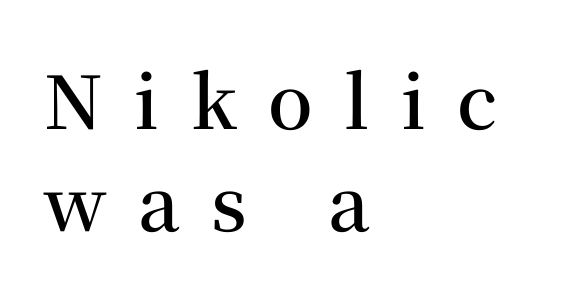
The image shows 73 px semibold serif type, upright; set left-aligned, normal line spacing (1.4x), unusually wide letter spacing (+0.43 em), not underlined; medium stroke contrast and a medium x-height.
